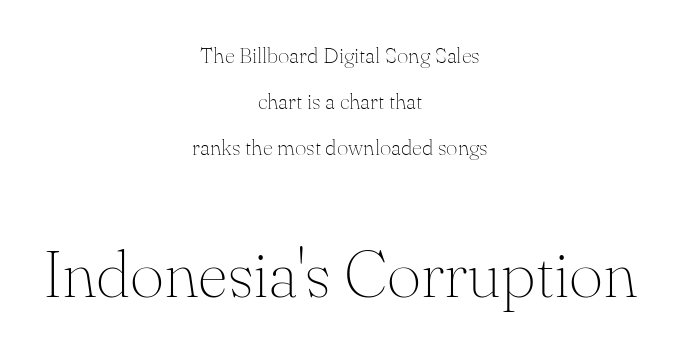
Q: Is the text bold? A: No.
Q: Is the text italic (slanted)? A: No, it is upright.
Q: Is the typeface a serif or a sans-serif typeface? A: Serif.
Q: Is the text underlined? A: No.
Q: How is the paragraph aligned? A: Centered.
Q: Is the spacing between letters normal or unusually wide? A: Normal.
Q: Is the spacing between lines tight, normal or loose? A: Loose.
Q: Which block of text is set in a larger size, the first (top) or the second (bottom)? A: The second (bottom) one.
Q: Width (condensed, normal, or wide)? A: Normal.
Q: Stroke contrast? A: Medium.
Q: x-height? A: Small.
Q: Monospaced? A: No.
